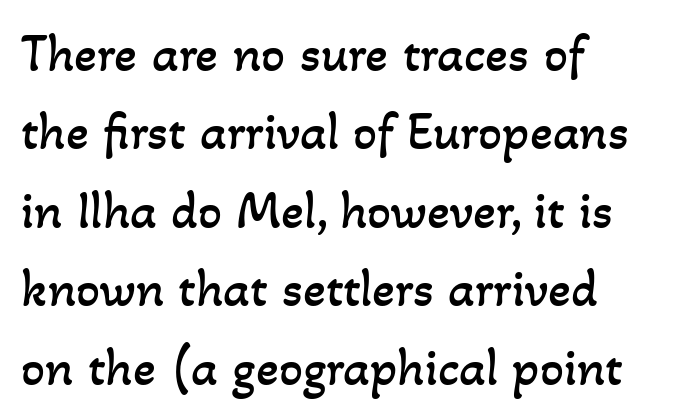
{"bold": "no", "weight": "regular", "width": "normal", "stroke_contrast": "low", "x_height": "small", "monospaced": "no", "underline": "no", "align": "left", "line_spacing": "normal", "line_spacing_ratio": 1.48, "letter_spacing": "normal", "letter_spacing_em": 0.0, "glyph_px": 53}
